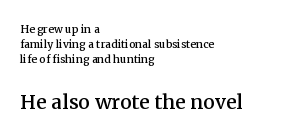
The image shows 26 px text type, upright; set left-aligned, tight line spacing (1.08x), normal letter spacing, not underlined; the second (bottom) block is 1.86x larger.
